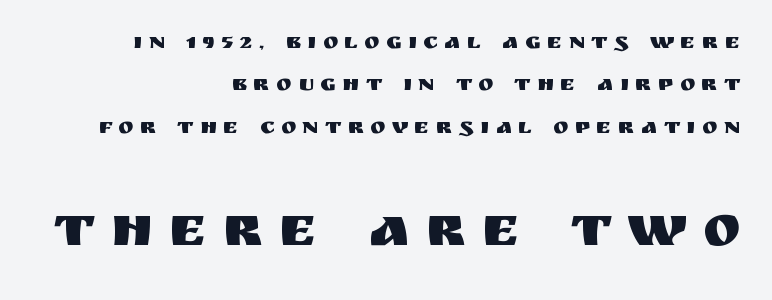
{"serif": "no", "italic": "no", "width": "normal", "stroke_contrast": "medium", "x_height": "large", "monospaced": "no", "underline": "no", "align": "right", "line_spacing_ratio": 1.84, "letter_spacing": "wide", "letter_spacing_em": 0.28, "larger_block": "second", "size_ratio": 2.48, "glyph_px": 57}
